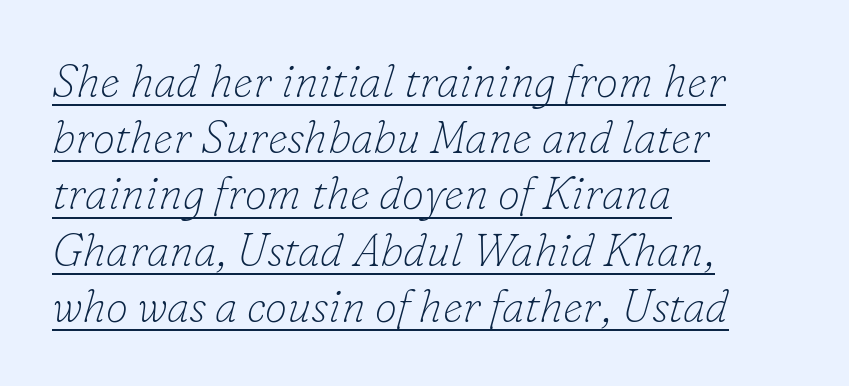
{"serif": "yes", "italic": "yes", "lean": "right", "slant_degrees": 16, "bold": "no", "weight": "thin", "width": "normal", "stroke_contrast": "low", "x_height": "small", "monospaced": "no", "underline": "yes", "align": "left", "line_spacing": "normal", "line_spacing_ratio": 1.25, "letter_spacing": "normal", "letter_spacing_em": 0.0, "glyph_px": 45}
